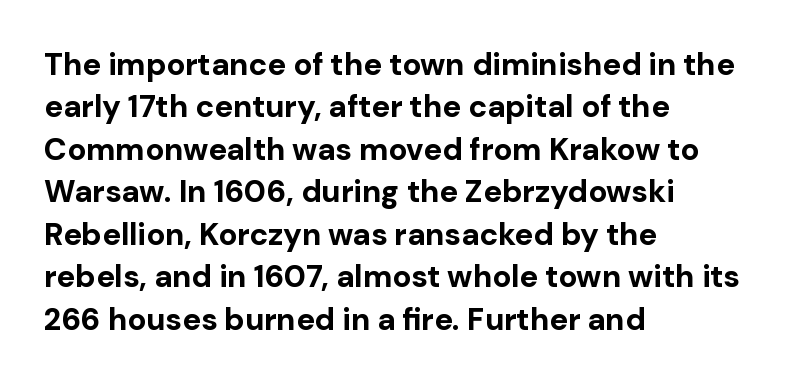
Q: Is the text bold? A: Yes.
Q: Is the text italic (slanted)? A: No, it is upright.
Q: Is the typeface a serif or a sans-serif typeface? A: Sans-serif.
Q: Is the text underlined? A: No.
Q: How is the paragraph aligned? A: Left-aligned.
Q: Is the spacing between letters normal or unusually wide? A: Normal.
Q: Is the spacing between lines tight, normal or loose? A: Normal.
Q: Width (condensed, normal, or wide)? A: Normal.
Q: Stroke contrast? A: Low.
Q: x-height? A: Medium.
Q: Monospaced? A: No.
